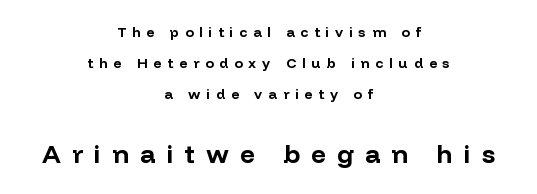
{"italic": "no", "bold": "yes", "underline": "no", "align": "center", "line_spacing": "loose", "line_spacing_ratio": 2.22, "letter_spacing": "wide", "letter_spacing_em": 0.43, "larger_block": "second", "size_ratio": 1.86, "glyph_px": 26}
